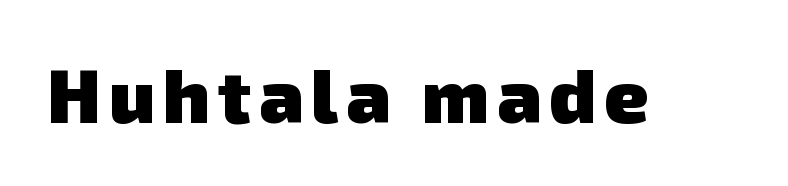
Q: Is the text bold? A: Yes.
Q: Is the typeface a serif or a sans-serif typeface? A: Sans-serif.
Q: Is the text underlined? A: No.
Q: Width (condensed, normal, or wide)? A: Normal.
Q: Stroke contrast? A: Low.
Q: x-height? A: Medium.
Q: Monospaced? A: No.
